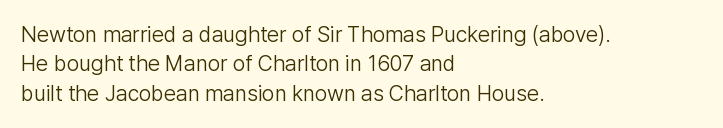
{"italic": "no", "bold": "no", "underline": "no", "align": "left", "line_spacing": "normal", "line_spacing_ratio": 1.33, "letter_spacing": "normal", "letter_spacing_em": 0.0, "glyph_px": 22}
